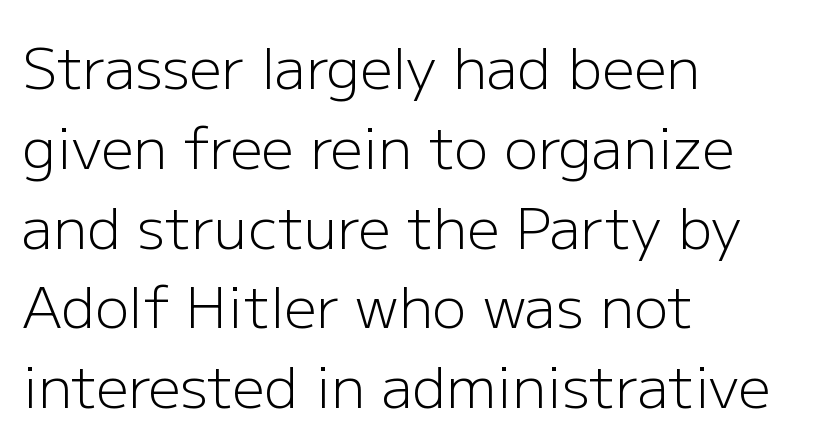
Q: Is the text bold? A: No.
Q: Is the text italic (slanted)? A: No, it is upright.
Q: Is the typeface a serif or a sans-serif typeface? A: Sans-serif.
Q: Is the text underlined? A: No.
Q: How is the paragraph aligned? A: Left-aligned.
Q: Is the spacing between letters normal or unusually wide? A: Normal.
Q: Is the spacing between lines tight, normal or loose? A: Normal.
Q: Width (condensed, normal, or wide)? A: Normal.
Q: Stroke contrast? A: Low.
Q: x-height? A: Medium.
Q: Monospaced? A: No.
